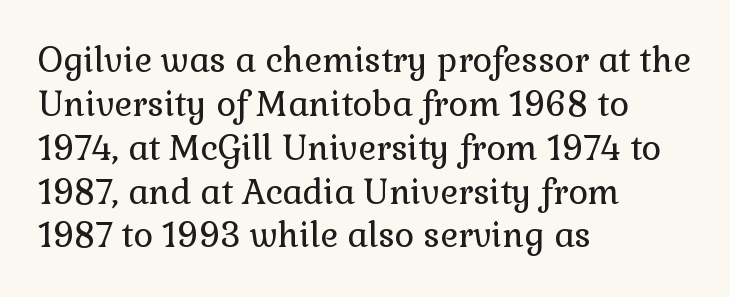
Q: Is the text bold? A: No.
Q: Is the text italic (slanted)? A: No, it is upright.
Q: Is the typeface a serif or a sans-serif typeface? A: Serif.
Q: Is the text underlined? A: No.
Q: How is the paragraph aligned? A: Left-aligned.
Q: Is the spacing between letters normal or unusually wide? A: Normal.
Q: Is the spacing between lines tight, normal or loose? A: Normal.
Q: Width (condensed, normal, or wide)? A: Normal.
Q: Stroke contrast? A: Low.
Q: x-height? A: Medium.
Q: Monospaced? A: No.
